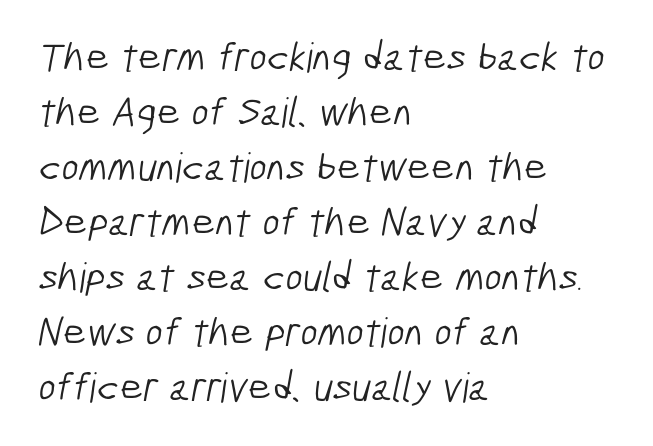
The image shows 41 px light, condensed sans-serif type; set left-aligned, normal line spacing (1.34x), normal letter spacing, not underlined; low stroke contrast and a medium x-height.
